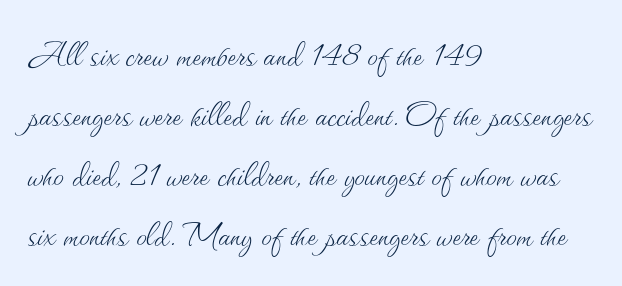
The image shows 42 px thin type; set left-aligned, normal line spacing (1.43x), normal letter spacing, not underlined; medium stroke contrast and a small x-height.
